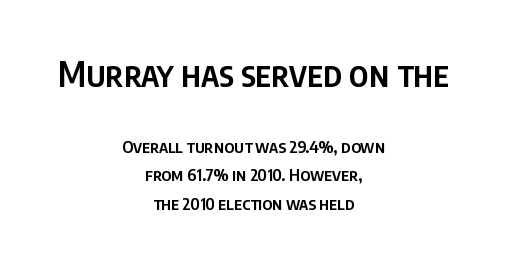
Q: Is the text bold? A: Semi-bold.
Q: Is the text italic (slanted)? A: No, it is upright.
Q: Is the typeface a serif or a sans-serif typeface? A: Sans-serif.
Q: Is the text underlined? A: No.
Q: How is the paragraph aligned? A: Centered.
Q: Is the spacing between letters normal or unusually wide? A: Normal.
Q: Is the spacing between lines tight, normal or loose? A: Normal.
Q: Which block of text is set in a larger size, the first (top) or the second (bottom)? A: The first (top) one.
Q: Width (condensed, normal, or wide)? A: Condensed.
Q: Stroke contrast? A: Low.
Q: x-height? A: Large.
Q: Monospaced? A: No.
